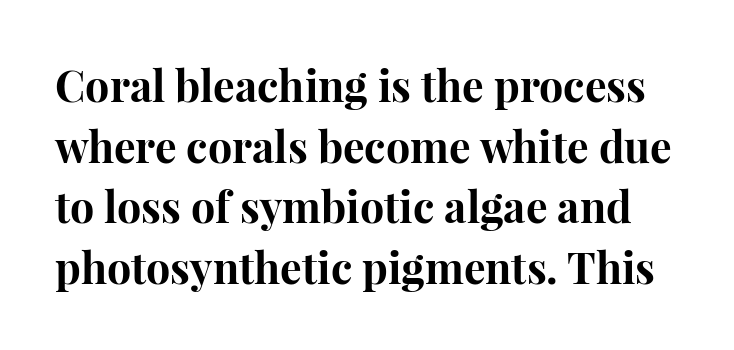
Q: Is the text bold? A: Yes.
Q: Is the text italic (slanted)? A: No, it is upright.
Q: Is the typeface a serif or a sans-serif typeface? A: Serif.
Q: Is the text underlined? A: No.
Q: Is the spacing between letters normal or unusually wide? A: Normal.
Q: Is the spacing between lines tight, normal or loose? A: Normal.
Q: Width (condensed, normal, or wide)? A: Normal.
Q: Stroke contrast? A: High.
Q: x-height? A: Medium.
Q: Monospaced? A: No.
